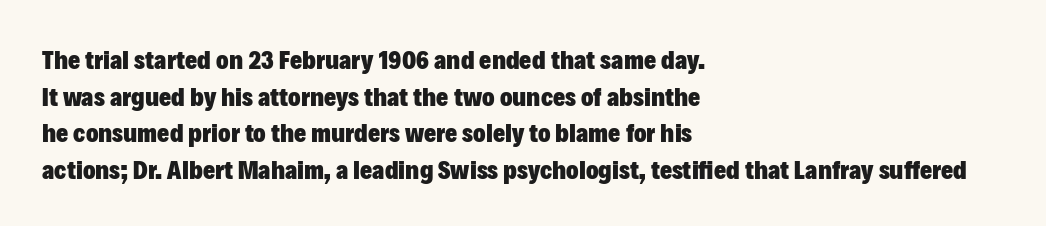
{"italic": "no", "bold": "yes", "underline": "no", "align": "left", "line_spacing": "normal", "line_spacing_ratio": 1.41, "letter_spacing": "normal", "letter_spacing_em": 0.0, "glyph_px": 26}
